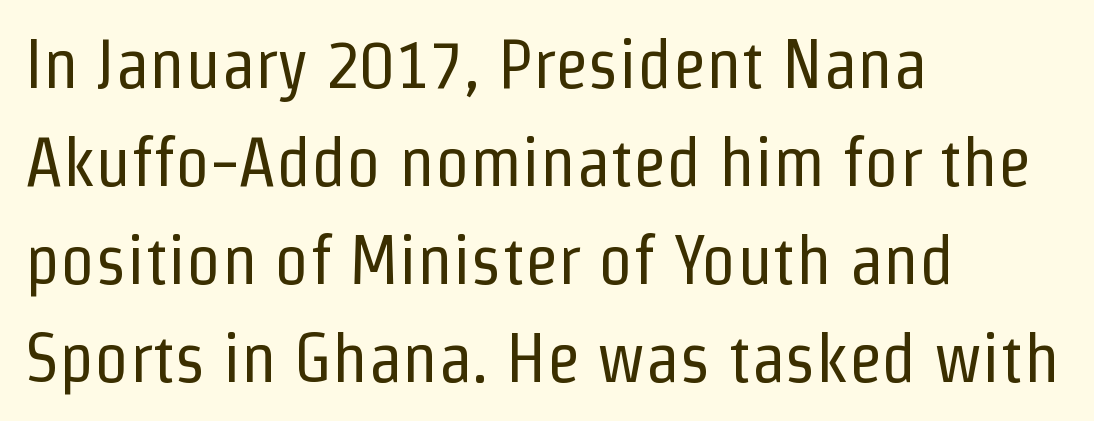
The image shows 69 px regular-weight, condensed sans-serif type, upright; set left-aligned, normal line spacing (1.42x), normal letter spacing, not underlined; low stroke contrast and a medium x-height.
